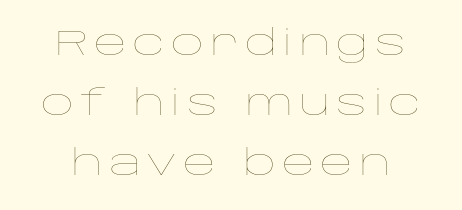
Q: Is the text bold? A: No.
Q: Is the text italic (slanted)? A: No, it is upright.
Q: Is the text underlined? A: No.
Q: Is the spacing between lines tight, normal or loose? A: Normal.
Q: Width (condensed, normal, or wide)? A: Wide.
Q: Stroke contrast? A: Low.
Q: x-height? A: Large.
Q: Monospaced? A: No.
